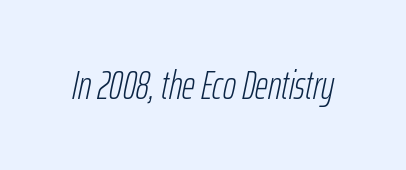
Q: Is the text bold? A: No.
Q: Is the text italic (slanted)? A: Yes, it leans right by about 12 degrees.
Q: Is the text underlined? A: No.
Q: Is the spacing between letters normal or unusually wide? A: Normal.
Q: Width (condensed, normal, or wide)? A: Condensed.
Q: Stroke contrast? A: Low.
Q: x-height? A: Medium.
Q: Monospaced? A: No.
